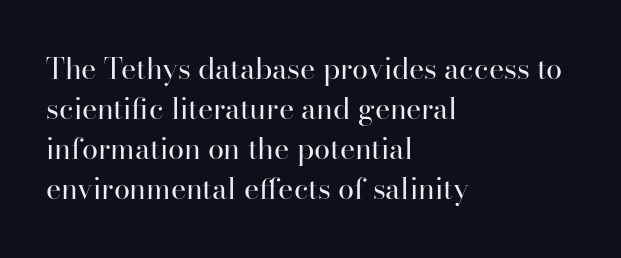
Q: Is the text bold? A: No.
Q: Is the text italic (slanted)? A: No, it is upright.
Q: Is the typeface a serif or a sans-serif typeface? A: Serif.
Q: Is the text underlined? A: No.
Q: How is the paragraph aligned? A: Left-aligned.
Q: Is the spacing between letters normal or unusually wide? A: Normal.
Q: Is the spacing between lines tight, normal or loose? A: Normal.
Q: Width (condensed, normal, or wide)? A: Normal.
Q: Stroke contrast? A: High.
Q: x-height? A: Small.
Q: Monospaced? A: No.
